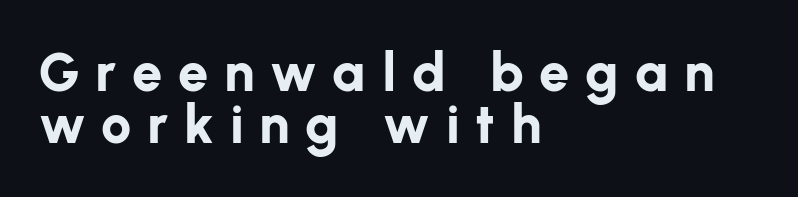
The image shows 54 px bold sans-serif type, upright; set left-aligned, tight line spacing (0.97x), unusually wide letter spacing (+0.29 em), not underlined; low stroke contrast and a medium x-height.
